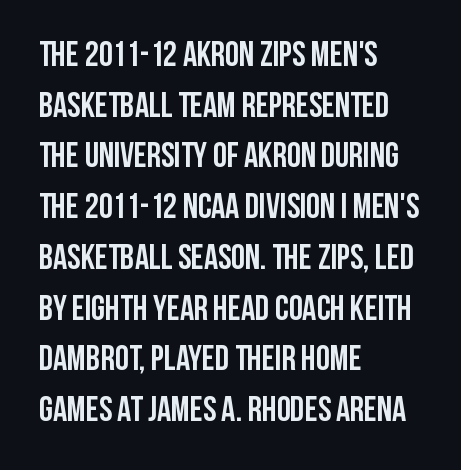
Reading down the block, your eye returns to a fixed left position each line. A sans-serif font was chosen for this passage. The letters stand upright; this is a roman face. Descenders hang freely into open space. Pretty heavy lettering here — definitely bold. The passage shown stacks its lines at a standard gap.
